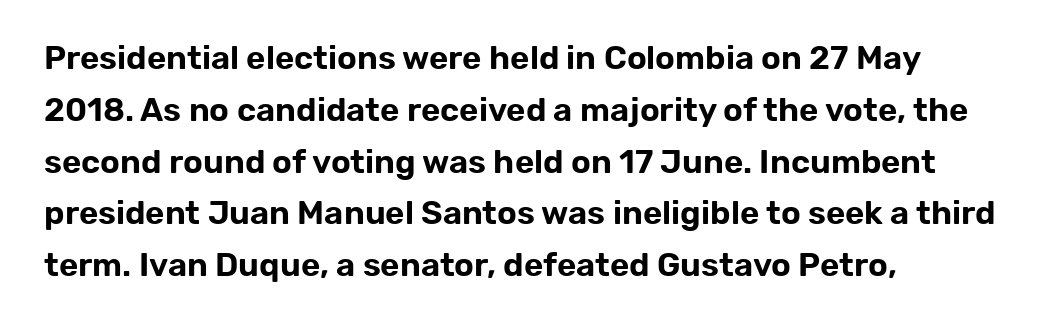
The image shows 33 px sans-serif type, upright; set left-aligned, normal line spacing (1.57x), normal letter spacing, not underlined; low stroke contrast and a medium x-height.
